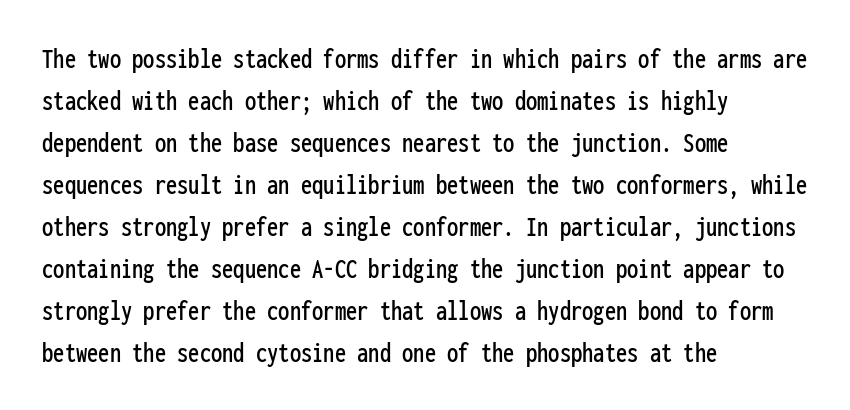
{"serif": "no", "italic": "no", "width": "condensed", "stroke_contrast": "low", "x_height": "medium", "monospaced": "yes", "underline": "no", "align": "left", "line_spacing": "normal", "line_spacing_ratio": 1.4, "letter_spacing": "normal", "letter_spacing_em": 0.0, "glyph_px": 30}
